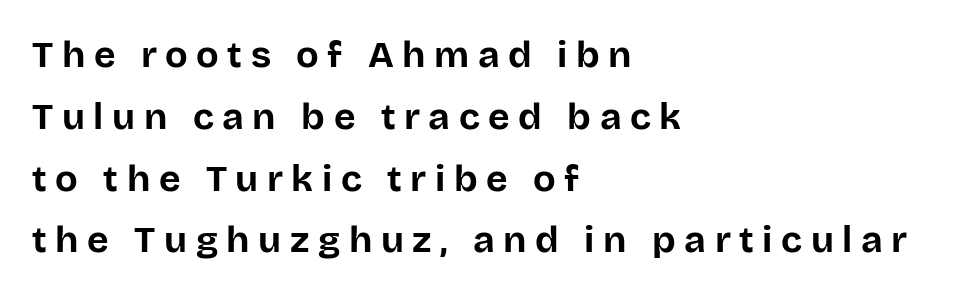
{"serif": "no", "italic": "no", "bold": "yes", "weight": "bold", "width": "normal", "stroke_contrast": "low", "x_height": "large", "monospaced": "no", "underline": "no", "align": "left", "line_spacing": "normal", "line_spacing_ratio": 1.67, "letter_spacing": "wide", "letter_spacing_em": 0.23, "glyph_px": 37}
